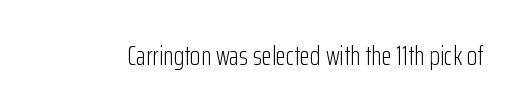
Q: Is the text bold? A: No.
Q: Is the text italic (slanted)? A: No, it is upright.
Q: Is the text underlined? A: No.
Q: Is the spacing between letters normal or unusually wide? A: Normal.
